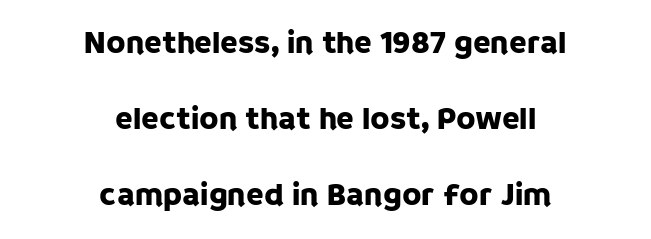
Q: Is the text italic (slanted)? A: No, it is upright.
Q: Is the typeface a serif or a sans-serif typeface? A: Sans-serif.
Q: Is the text underlined? A: No.
Q: How is the paragraph aligned? A: Centered.
Q: Is the spacing between letters normal or unusually wide? A: Normal.
Q: Is the spacing between lines tight, normal or loose? A: Loose.
Q: Width (condensed, normal, or wide)? A: Normal.
Q: Stroke contrast? A: Low.
Q: x-height? A: Large.
Q: Monospaced? A: No.
